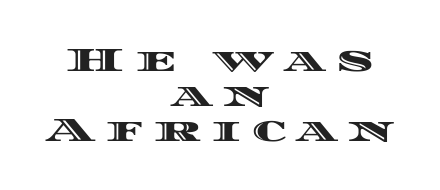
The image shows 35 px wide type, upright; set centered, tight line spacing (1.0x), unusually wide letter spacing (+0.3 em), not underlined; a large x-height.
